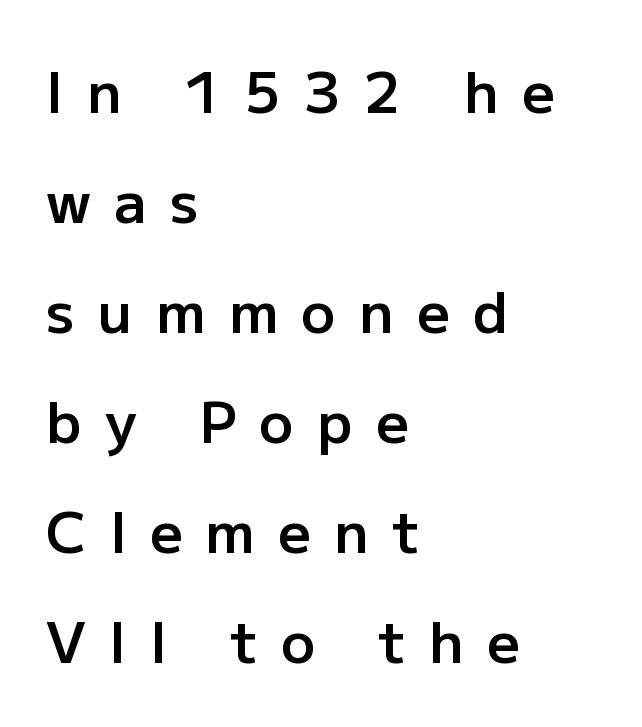
{"serif": "no", "italic": "no", "bold": "semi", "weight": "semibold", "width": "normal", "stroke_contrast": "low", "x_height": "medium", "monospaced": "no", "underline": "no", "align": "left", "line_spacing": "loose", "line_spacing_ratio": 1.93, "letter_spacing": "wide", "letter_spacing_em": 0.41, "glyph_px": 57}
